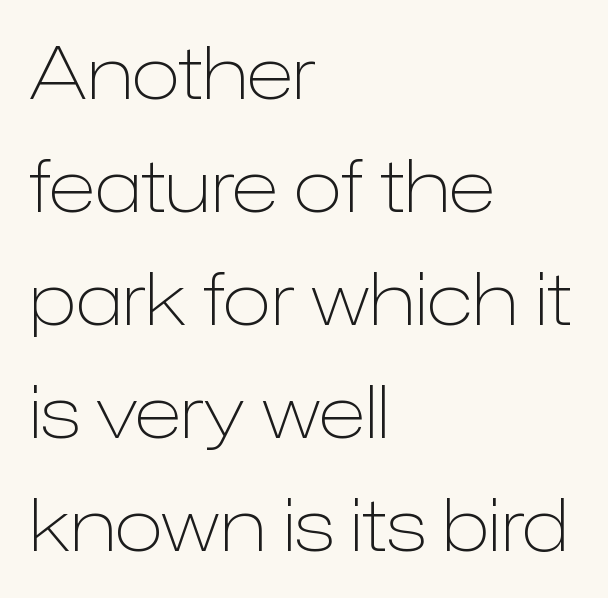
{"serif": "no", "italic": "no", "bold": "no", "weight": "light", "width": "normal", "stroke_contrast": "low", "x_height": "medium", "monospaced": "no", "underline": "no", "align": "left", "line_spacing": "normal", "line_spacing_ratio": 1.57, "letter_spacing": "normal", "letter_spacing_em": 0.0, "glyph_px": 72}
